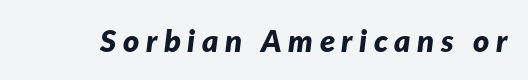
Type without underlining. Rendered with sloped, italic letterforms. A typesetter would call this heavily tracked-out type. These lines are rendered in a variable-pitch font.
